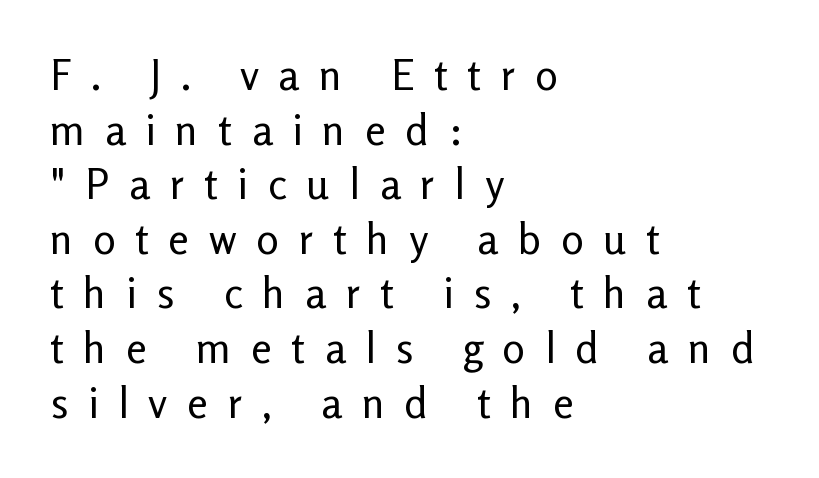
Q: Is the text bold? A: No.
Q: Is the text italic (slanted)? A: No, it is upright.
Q: Is the typeface a serif or a sans-serif typeface? A: Sans-serif.
Q: Is the text underlined? A: No.
Q: How is the paragraph aligned? A: Left-aligned.
Q: Is the spacing between letters normal or unusually wide? A: Unusually wide.
Q: Is the spacing between lines tight, normal or loose? A: Normal.
Q: Width (condensed, normal, or wide)? A: Normal.
Q: Stroke contrast? A: Low.
Q: x-height? A: Medium.
Q: Monospaced? A: No.
